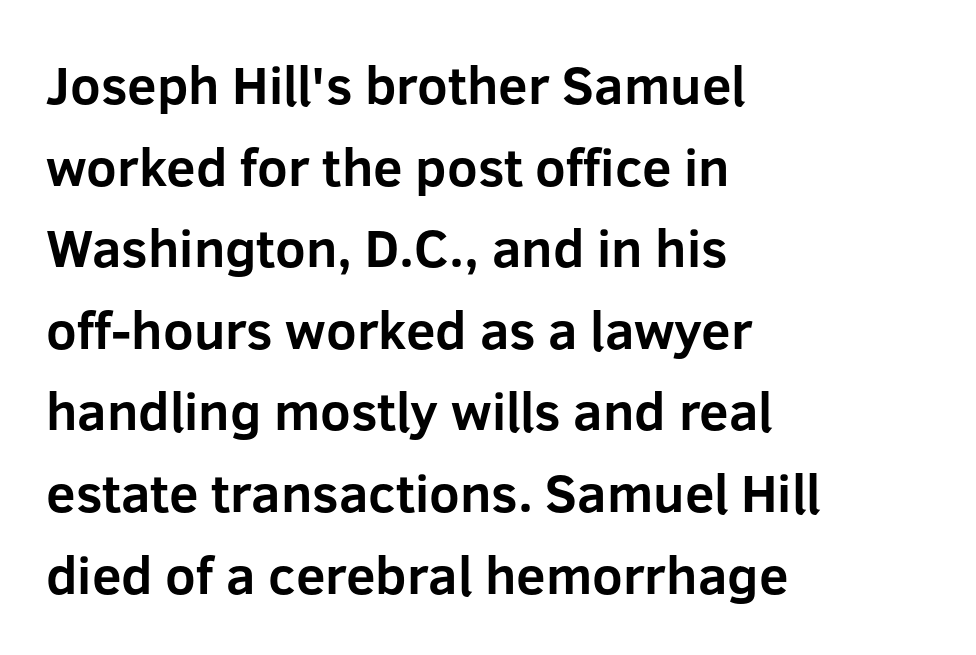
Q: Is the text bold? A: Yes.
Q: Is the text italic (slanted)? A: No, it is upright.
Q: Is the typeface a serif or a sans-serif typeface? A: Sans-serif.
Q: Is the text underlined? A: No.
Q: How is the paragraph aligned? A: Left-aligned.
Q: Is the spacing between letters normal or unusually wide? A: Normal.
Q: Is the spacing between lines tight, normal or loose? A: Normal.
Q: Width (condensed, normal, or wide)? A: Normal.
Q: Stroke contrast? A: Low.
Q: x-height? A: Medium.
Q: Monospaced? A: No.
